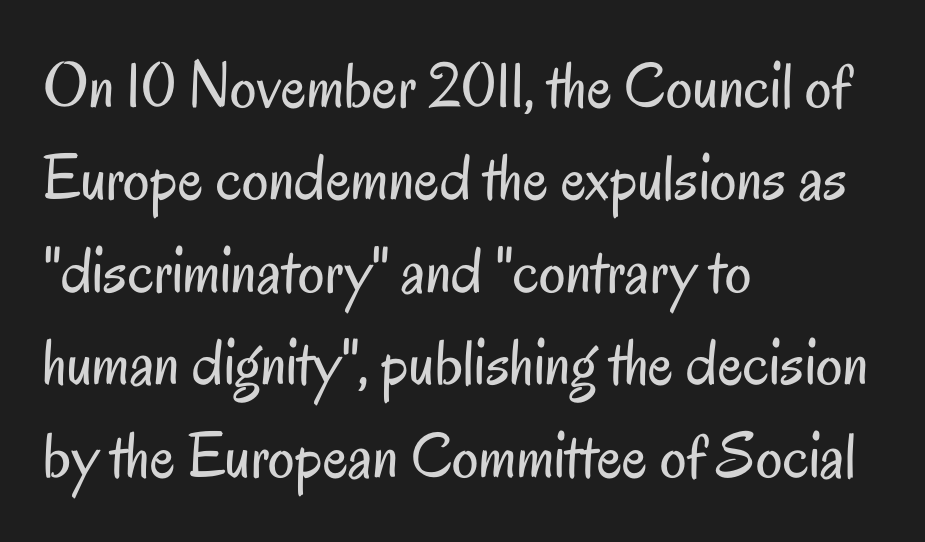
The image shows 66 px regular-weight, condensed sans-serif type, upright; set left-aligned, normal line spacing (1.4x), normal letter spacing, not underlined; low stroke contrast and a small x-height.
